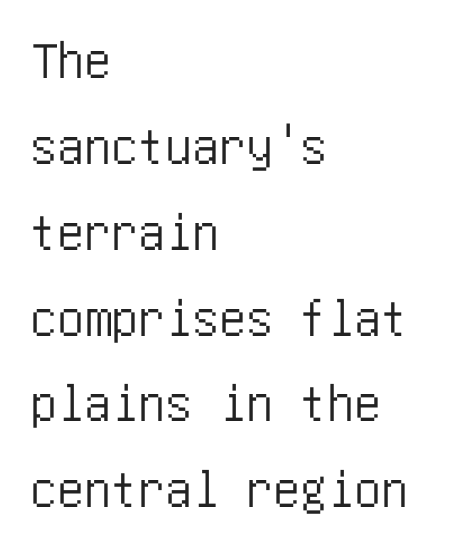
The passage shown is typeset with a sans-serif family. Line spacing here is normal. Plain, unruled lines of type. The letterforms sit shoulder to shoulder at normal distance. Notice how the passage keeps a crisp vertical edge on the left only. If you drew a line through each stem, it would be perfectly vertical.
